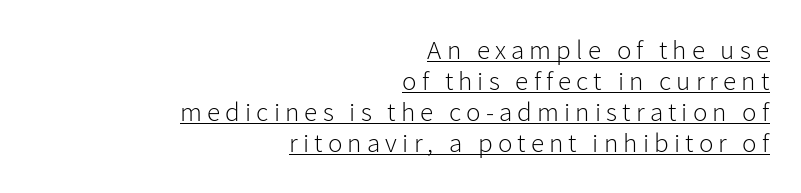
Q: Is the text bold? A: No.
Q: Is the text italic (slanted)? A: No, it is upright.
Q: Is the text underlined? A: Yes.
Q: How is the paragraph aligned? A: Right-aligned.
Q: Is the spacing between lines tight, normal or loose? A: Tight.
